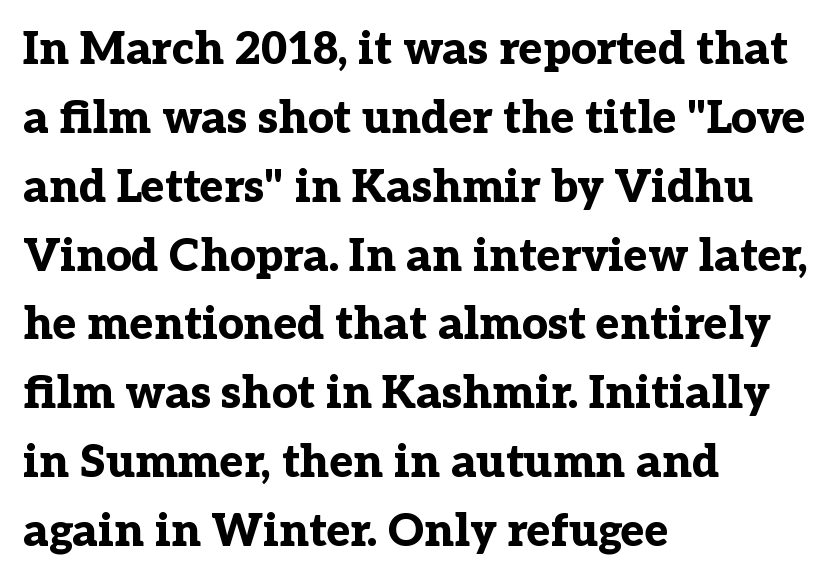
Is there any slant? The stems are plumb. Regarding leading, the lines here are spaced in the standard way. Students, this is bold: see how much ink each stroke carries. Regarding serifs, this sample has them. Leftover space on each line is placed entirely after the last word. Each row of text sits above clean, open space.
